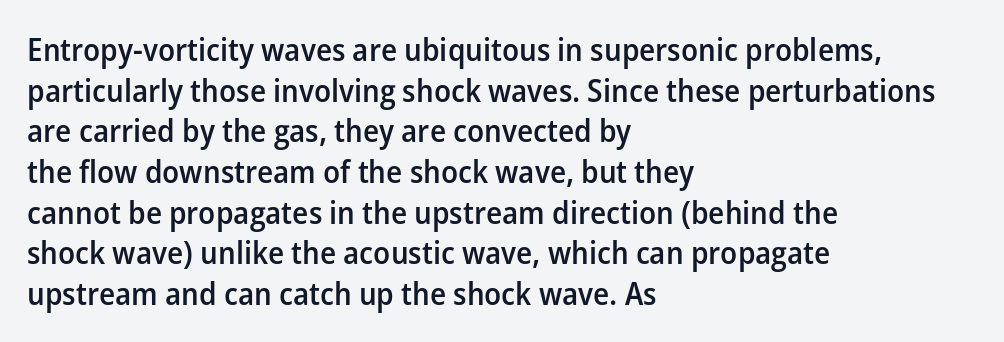
{"serif": "no", "italic": "no", "bold": "semi", "weight": "semibold", "width": "normal", "stroke_contrast": "low", "x_height": "medium", "monospaced": "no", "underline": "no", "align": "left", "line_spacing": "normal", "line_spacing_ratio": 1.27, "letter_spacing": "normal", "letter_spacing_em": 0.0, "glyph_px": 32}
